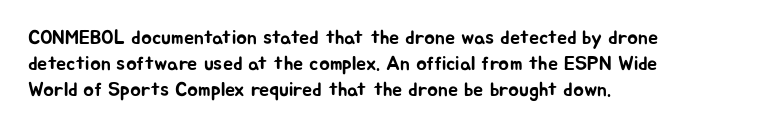
{"italic": "no", "underline": "no", "align": "left", "line_spacing": "normal", "line_spacing_ratio": 1.31, "letter_spacing": "normal", "letter_spacing_em": 0.0, "glyph_px": 20}
